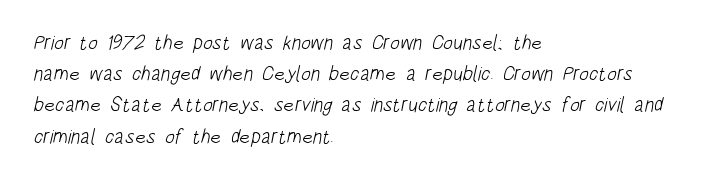
Q: Is the text bold? A: No.
Q: Is the text underlined? A: No.
Q: How is the paragraph aligned? A: Left-aligned.
Q: Is the spacing between letters normal or unusually wide? A: Normal.
Q: Is the spacing between lines tight, normal or loose? A: Normal.
